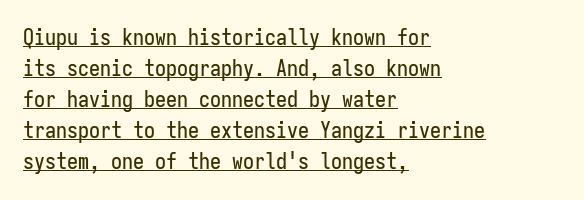
Baseline-to-baseline distance is the conventional proportion of letter height. Notice how the passage keeps a crisp vertical edge on the left only. Posture: vertical. Looks like someone drew a line under every word here. Standard letterfit; no display-style spreading of the glyphs.
